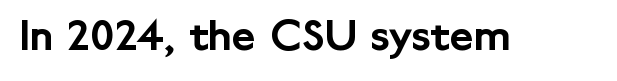
The image shows 46 px sans-serif type, upright; set normal letter spacing, not underlined; low stroke contrast and a medium x-height.
